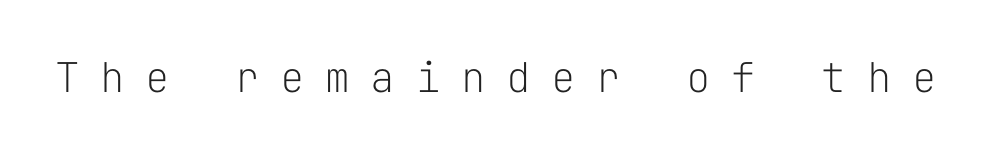
The image shows 41 px light sans-serif type, upright, monospaced; set unusually wide letter spacing (+0.5 em), not underlined; low stroke contrast and a medium x-height.
